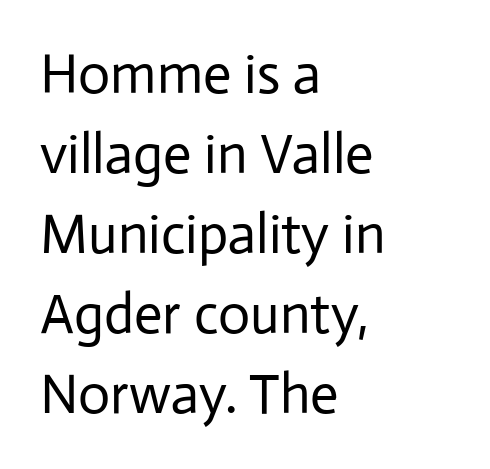
You could not count columns in this text — the font is proportionally spaced. The space directly below the letters is spotless. Each line starts at the same left margin while the right side varies. Posture: straight, roman, zero tilt. Short note: letters normally spaced. Type style note: lacks serifs.
